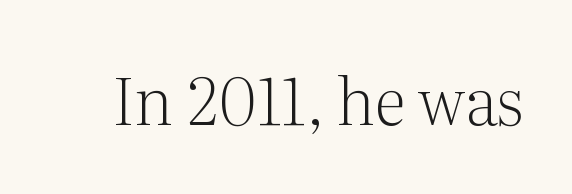
The image shows 65 px light serif type, upright; set normal letter spacing, not underlined; medium stroke contrast and a medium x-height.
